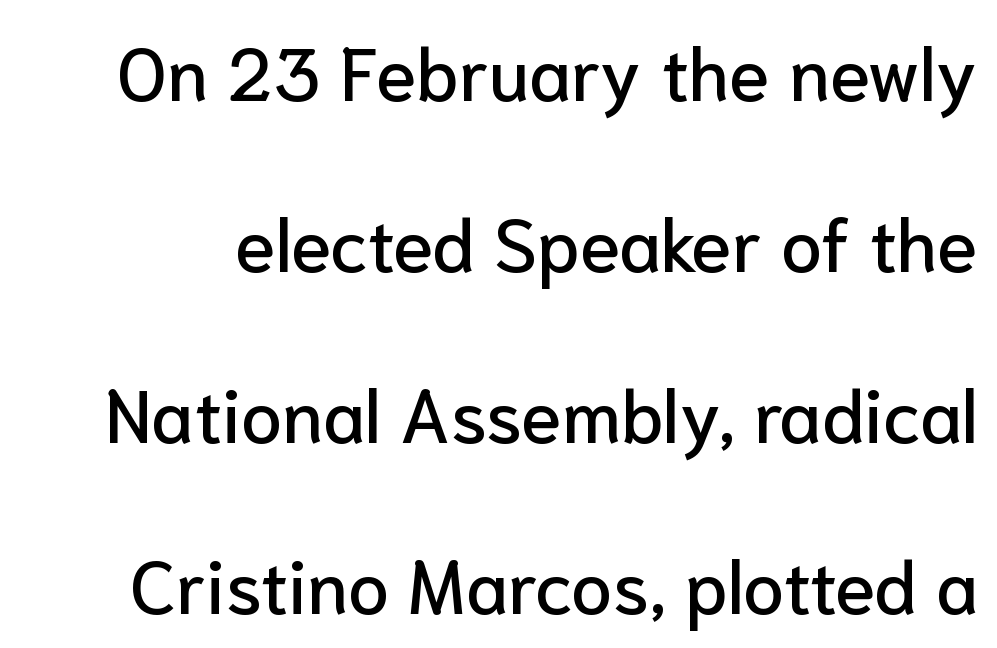
Descenders are the only things crossing below the line. A typesetter would call this leading open, well beyond the default. The face used here is proportionally spaced, like ordinary book or web type. The axis of the letterforms is exactly vertical. Regarding serifs, this sample does without them.
